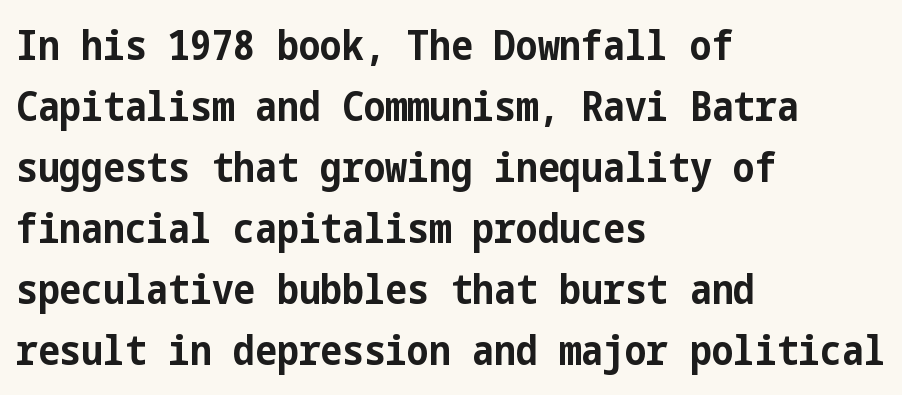
{"serif": "no", "italic": "no", "bold": "yes", "weight": "bold", "width": "condensed", "stroke_contrast": "low", "x_height": "medium", "underline": "no", "align": "left", "line_spacing": "normal", "line_spacing_ratio": 1.49, "letter_spacing": "normal", "letter_spacing_em": 0.0, "glyph_px": 41}
